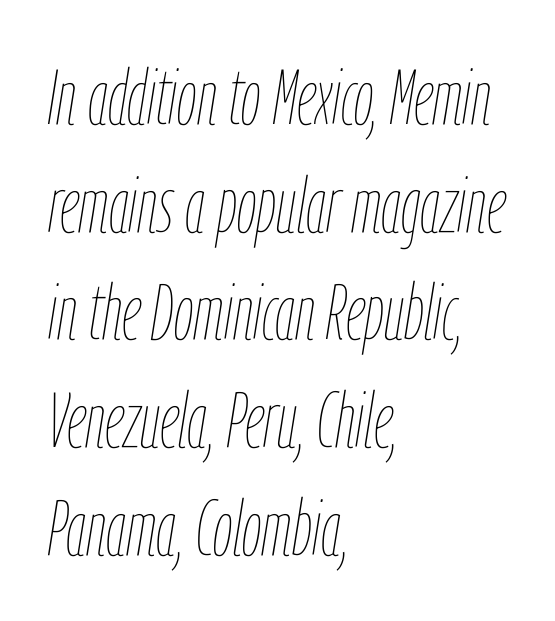
Q: Is the text bold? A: No.
Q: Is the text italic (slanted)? A: Yes, it leans right by about 9 degrees.
Q: Is the text underlined? A: No.
Q: How is the paragraph aligned? A: Left-aligned.
Q: Is the spacing between letters normal or unusually wide? A: Normal.
Q: Is the spacing between lines tight, normal or loose? A: Normal.
Q: Width (condensed, normal, or wide)? A: Condensed.
Q: Stroke contrast? A: Low.
Q: x-height? A: Medium.
Q: Monospaced? A: No.
